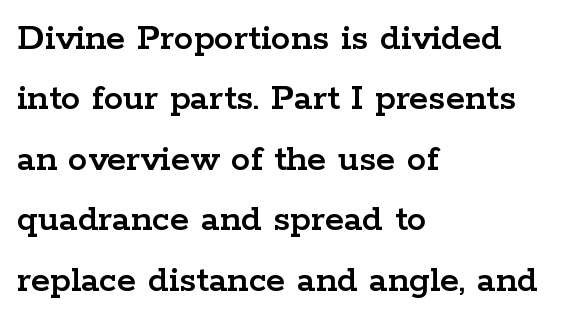
{"serif": "yes", "italic": "no", "width": "wide", "stroke_contrast": "low", "x_height": "medium", "monospaced": "no", "underline": "no", "align": "left", "line_spacing": "normal", "line_spacing_ratio": 1.55, "letter_spacing": "normal", "letter_spacing_em": 0.0, "glyph_px": 39}
